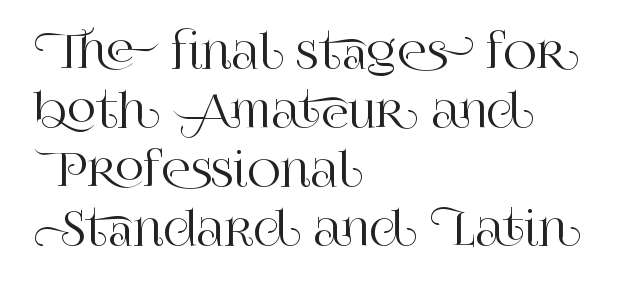
Vertical strokes here are truly vertical. You could call the tracking neutral — neither tight nor loose. Is this a fixed-width face? No — the glyphs have proportional, varying widths. Serif or sans? Serif — the stroke terminals have little feet. The gap between lines stays unmarked. The typesetter chose a ragged-right arrangement here.
